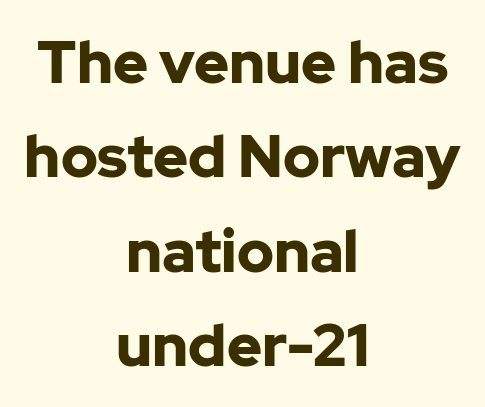
Q: Is the text bold? A: Yes.
Q: Is the text italic (slanted)? A: No, it is upright.
Q: Is the typeface a serif or a sans-serif typeface? A: Sans-serif.
Q: Is the text underlined? A: No.
Q: How is the paragraph aligned? A: Centered.
Q: Is the spacing between letters normal or unusually wide? A: Normal.
Q: Is the spacing between lines tight, normal or loose? A: Normal.
Q: Width (condensed, normal, or wide)? A: Normal.
Q: Stroke contrast? A: Low.
Q: x-height? A: Medium.
Q: Monospaced? A: No.
